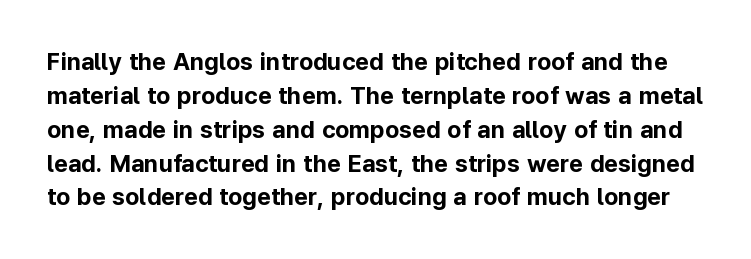
{"italic": "no", "bold": "yes", "underline": "no", "line_spacing": "normal", "line_spacing_ratio": 1.41, "letter_spacing": "normal", "letter_spacing_em": 0.0, "glyph_px": 24}
